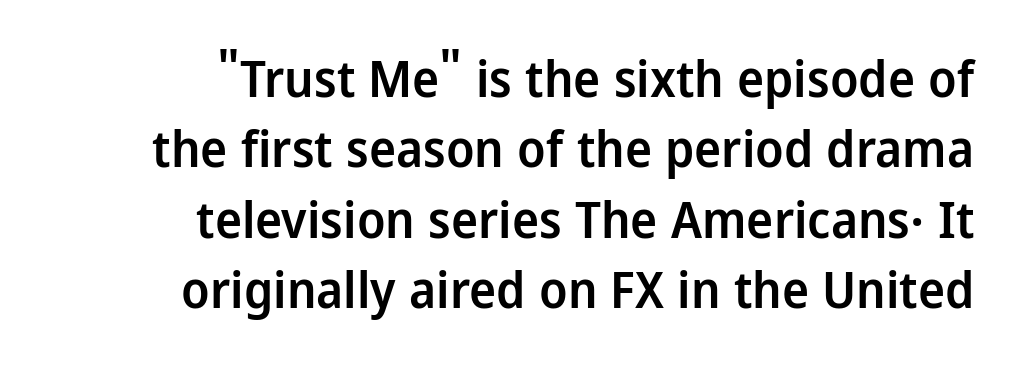
The type family on display is of the sans-serif kind. Do the letters lean? They stand straight. Unmarked baselines from the first word to the last. As a designer I'd log this as weight 600, semibold. The letters advance in unequal steps, a hallmark of proportional type. Regarding leading, the lines here are spaced in the standard way.
